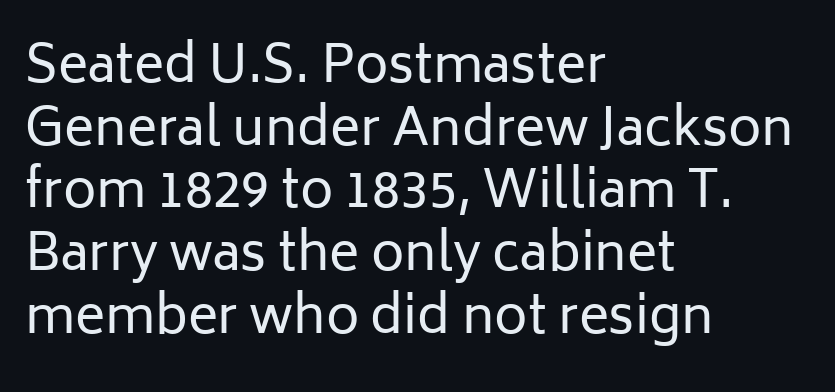
{"serif": "no", "italic": "no", "bold": "no", "weight": "regular", "width": "normal", "stroke_contrast": "low", "x_height": "medium", "monospaced": "no", "underline": "no", "align": "left", "line_spacing_ratio": 1.23, "letter_spacing": "normal", "letter_spacing_em": 0.0, "glyph_px": 51}
